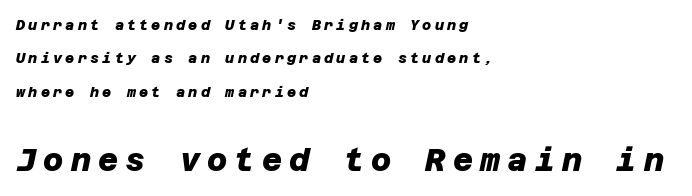
Horizontally, the lines are justified to the leading edge only. The passage shown is typeset with a sans-serif family. Type size steps up from the first block to the second. Typographic density is high because the face is bold. No word sits above an underline. A typesetter would call this leading open, well beyond the default.
